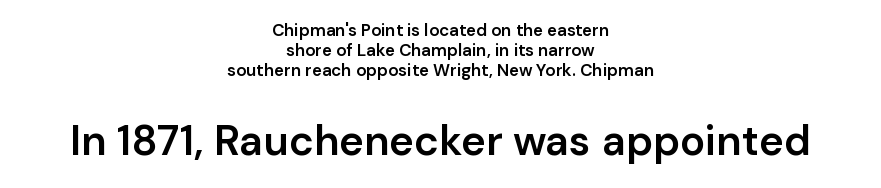
Summary of weight: moderately heavy, a semibold. Leftover space on each line is divided equally before and after the words. Descender tails drop into unmarked territory. Look at the tracking — it's just the regular setting, nothing added. Proportional: the letters do not fall into vertical columns.
